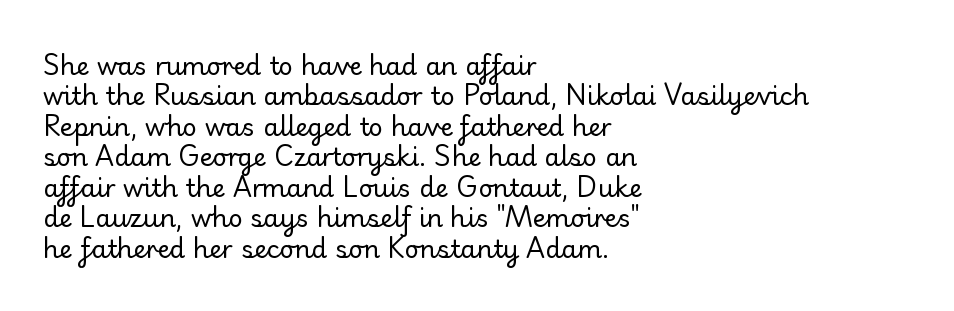
The image shows 25 px text type, upright; set left-aligned, line spacing 1.22x, normal letter spacing, not underlined.
